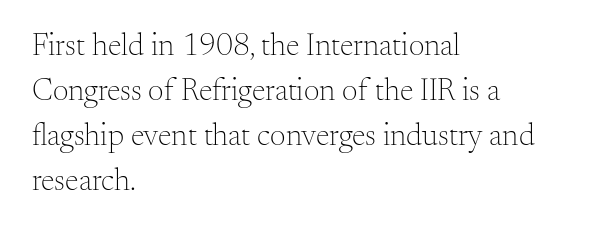
Q: Is the text bold? A: No.
Q: Is the text italic (slanted)? A: No, it is upright.
Q: Is the typeface a serif or a sans-serif typeface? A: Serif.
Q: Is the text underlined? A: No.
Q: How is the paragraph aligned? A: Left-aligned.
Q: Is the spacing between letters normal or unusually wide? A: Normal.
Q: Is the spacing between lines tight, normal or loose? A: Normal.
Q: Width (condensed, normal, or wide)? A: Normal.
Q: Stroke contrast? A: Medium.
Q: x-height? A: Small.
Q: Monospaced? A: No.
